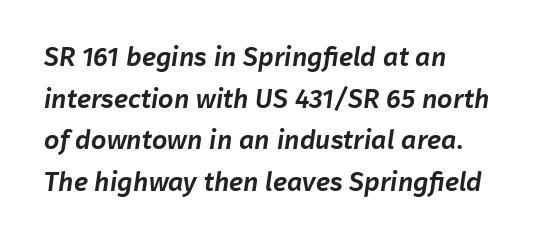
Q: Is the text underlined? A: No.
Q: How is the paragraph aligned? A: Left-aligned.
Q: Is the spacing between letters normal or unusually wide? A: Normal.
Q: Is the spacing between lines tight, normal or loose? A: Normal.
